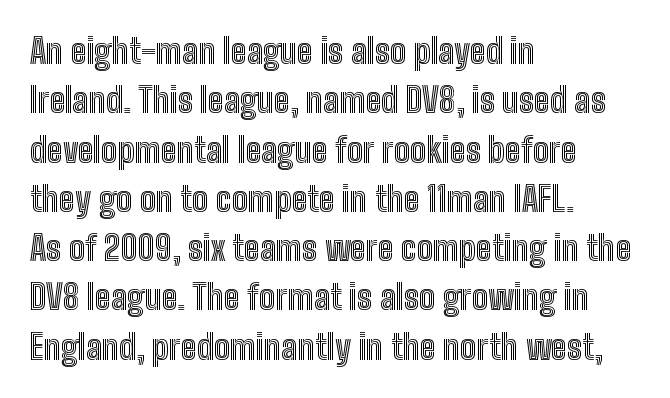
Is there any slant? The stems are plumb. Honestly, there is no underline to notice here at all. Short and long lines alike share a common starting point at left. One glance says typical: line gaps are just what's usual.
